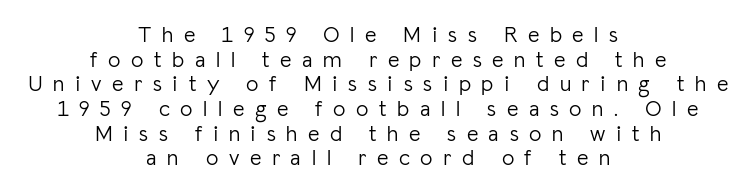
The image shows 22 px text type, upright; set centered, tight line spacing (1.12x), unusually wide letter spacing (+0.48 em), not underlined.
